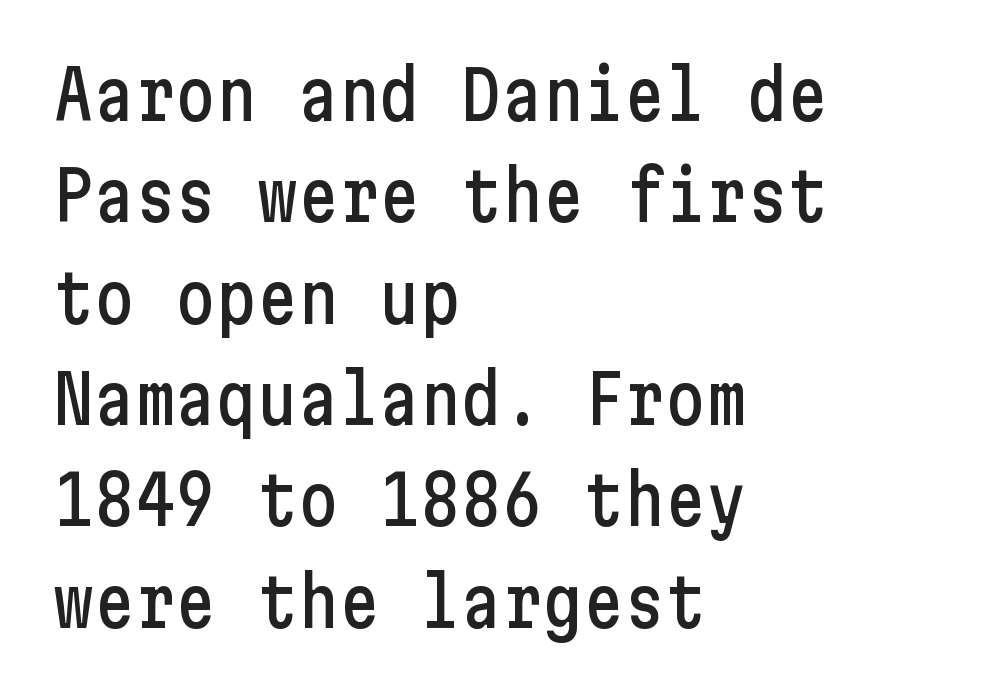
Descenders hang freely into open space. Inter-character spacing is left at the font's built-in metrics. Notice how the passage keeps a crisp vertical edge on the left only. This sample keeps an unexceptional amount of space between lines. This rendering employs a face without finishing strokes, i.e., a sans-serif.
